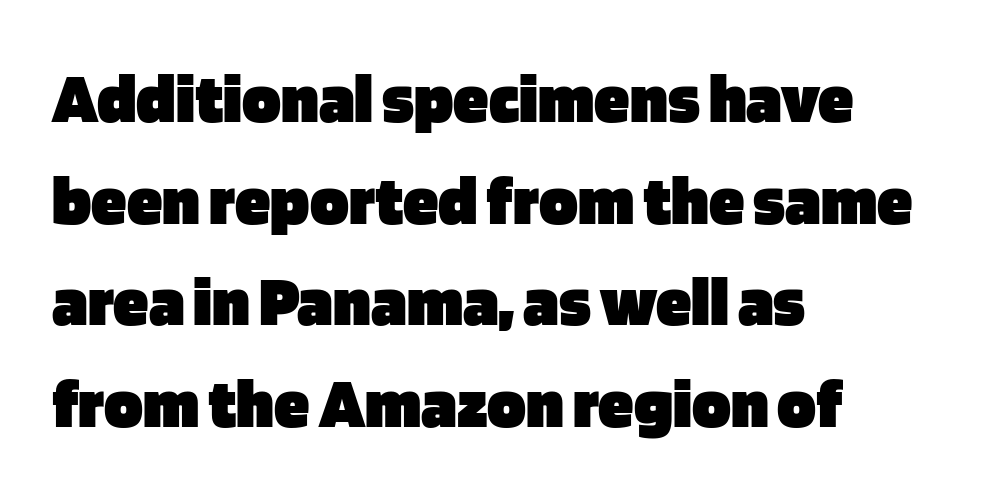
Q: Is the text bold? A: Yes.
Q: Is the text italic (slanted)? A: No, it is upright.
Q: Is the typeface a serif or a sans-serif typeface? A: Sans-serif.
Q: Is the text underlined? A: No.
Q: How is the paragraph aligned? A: Left-aligned.
Q: Is the spacing between letters normal or unusually wide? A: Normal.
Q: Is the spacing between lines tight, normal or loose? A: Normal.
Q: Width (condensed, normal, or wide)? A: Normal.
Q: Stroke contrast? A: Low.
Q: x-height? A: Large.
Q: Monospaced? A: No.
